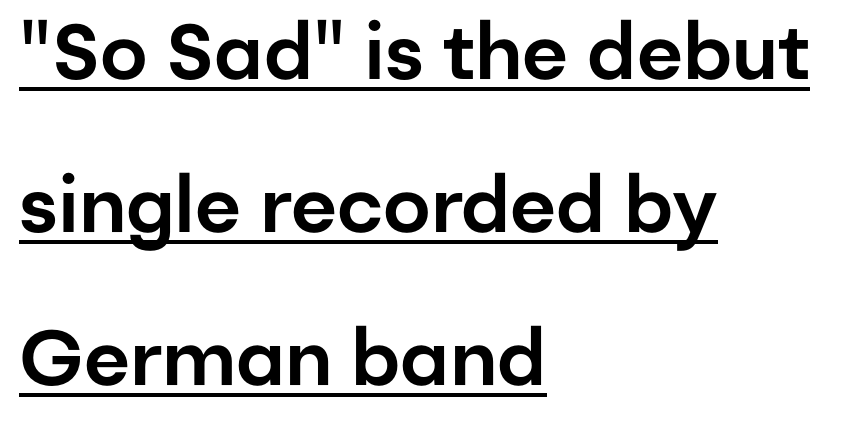
Every row of glyphs begins at an identical x-position on the left. Spacing verdict: proportional, widths tailored to each character. A typesetter would label this face a sans. This rendering leaves character spacing at its baseline value.
